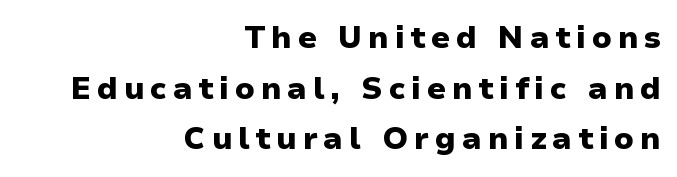
The image shows 31 px heavy sans-serif type, upright; set right-aligned, normal line spacing (1.63x), not underlined; low stroke contrast and a medium x-height.
